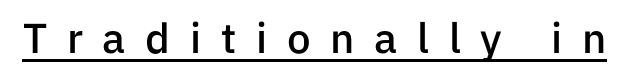
The image shows 42 px semibold sans-serif type, upright; set unusually wide letter spacing (+0.47 em), underlined; low stroke contrast and a medium x-height.
